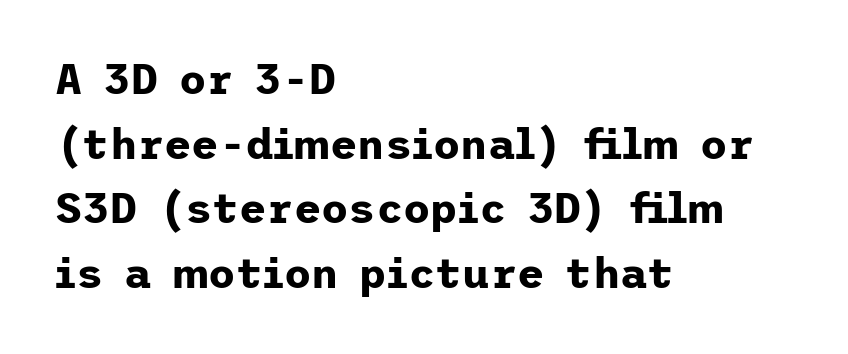
{"serif": "no", "italic": "no", "bold": "yes", "weight": "bold", "width": "normal", "stroke_contrast": "low", "x_height": "medium", "underline": "no", "align": "left", "line_spacing": "normal", "line_spacing_ratio": 1.54, "letter_spacing": "normal", "letter_spacing_em": 0.0, "glyph_px": 42}
